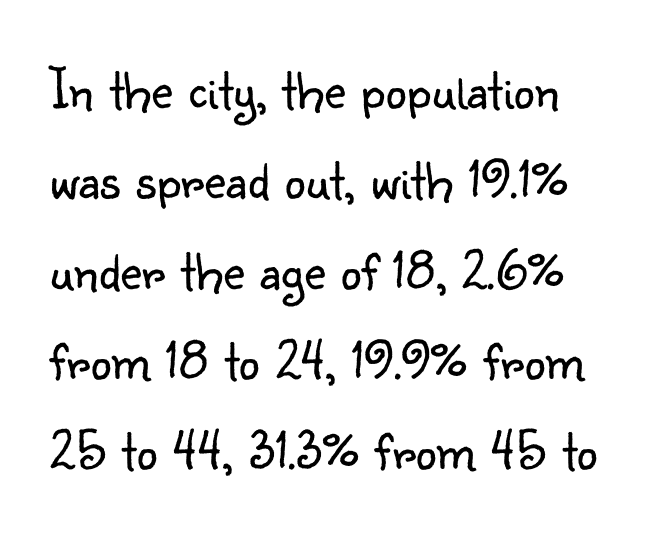
{"serif": "no", "italic": "no", "bold": "no", "weight": "light", "width": "normal", "stroke_contrast": "low", "x_height": "small", "monospaced": "no", "underline": "no", "align": "left", "line_spacing": "normal", "line_spacing_ratio": 1.53, "letter_spacing": "normal", "letter_spacing_em": 0.0, "glyph_px": 59}
